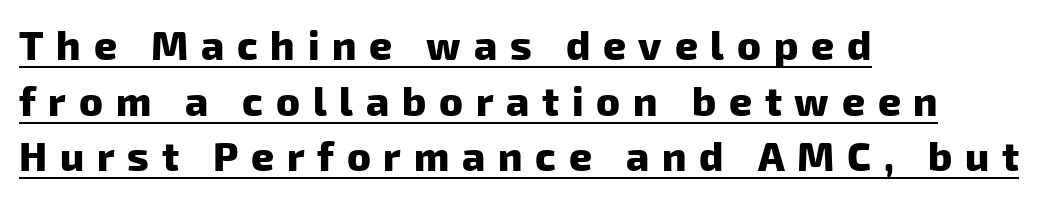
{"serif": "no", "bold": "yes", "weight": "heavy", "width": "normal", "stroke_contrast": "low", "x_height": "medium", "monospaced": "no", "underline": "yes", "align": "left", "line_spacing": "normal", "line_spacing_ratio": 1.39, "letter_spacing": "wide", "letter_spacing_em": 0.32, "glyph_px": 40}
